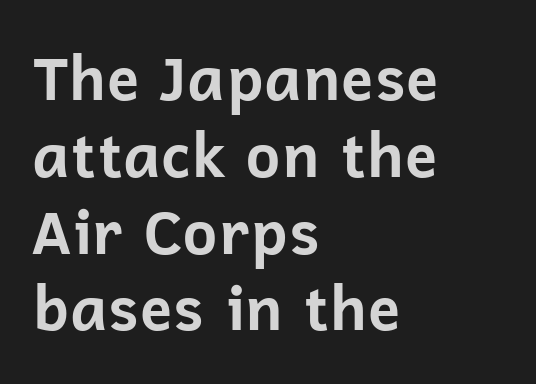
Q: Is the text bold? A: Yes.
Q: Is the text italic (slanted)? A: No, it is upright.
Q: Is the typeface a serif or a sans-serif typeface? A: Sans-serif.
Q: Is the text underlined? A: No.
Q: How is the paragraph aligned? A: Left-aligned.
Q: Is the spacing between letters normal or unusually wide? A: Normal.
Q: Is the spacing between lines tight, normal or loose? A: Normal.
Q: Width (condensed, normal, or wide)? A: Normal.
Q: Stroke contrast? A: Low.
Q: x-height? A: Medium.
Q: Monospaced? A: No.
